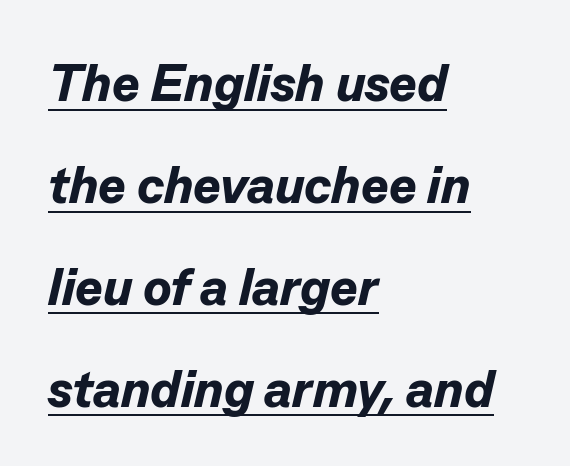
{"italic": "yes", "lean": "right", "slant_degrees": 13, "bold": "yes", "weight": "bold", "width": "normal", "stroke_contrast": "low", "x_height": "medium", "monospaced": "no", "underline": "yes", "align": "left", "line_spacing": "loose", "line_spacing_ratio": 1.96, "letter_spacing": "normal", "letter_spacing_em": 0.0, "glyph_px": 52}
